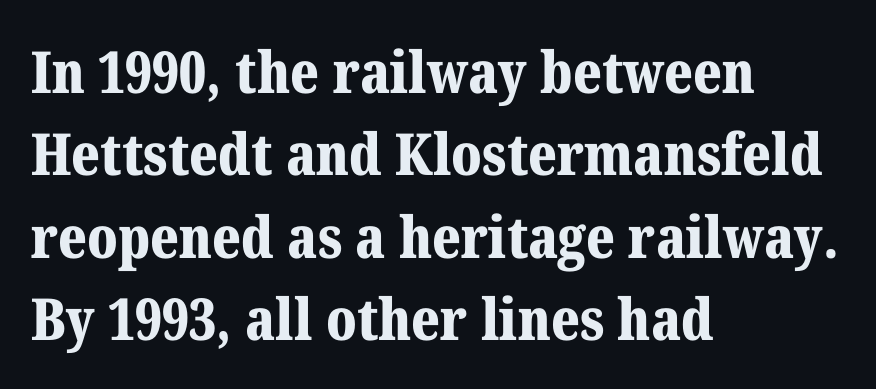
{"serif": "yes", "italic": "no", "bold": "yes", "weight": "bold", "width": "normal", "stroke_contrast": "medium", "x_height": "medium", "monospaced": "no", "underline": "no", "align": "left", "line_spacing": "normal", "line_spacing_ratio": 1.42, "letter_spacing": "normal", "letter_spacing_em": 0.0, "glyph_px": 58}
